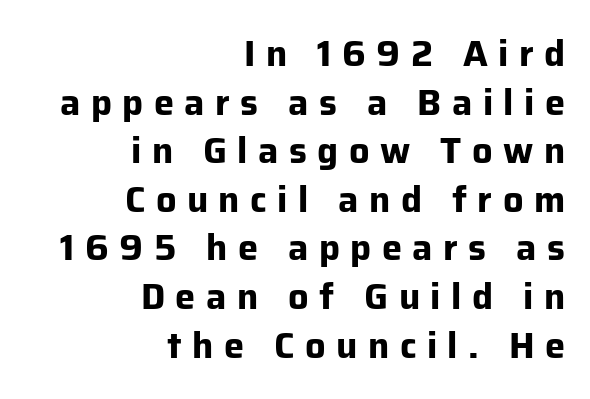
Q: Is the text bold? A: Yes.
Q: Is the text italic (slanted)? A: No, it is upright.
Q: Is the typeface a serif or a sans-serif typeface? A: Sans-serif.
Q: Is the text underlined? A: No.
Q: How is the paragraph aligned? A: Right-aligned.
Q: Is the spacing between letters normal or unusually wide? A: Unusually wide.
Q: Is the spacing between lines tight, normal or loose? A: Normal.
Q: Width (condensed, normal, or wide)? A: Normal.
Q: Stroke contrast? A: Low.
Q: x-height? A: Medium.
Q: Monospaced? A: No.
